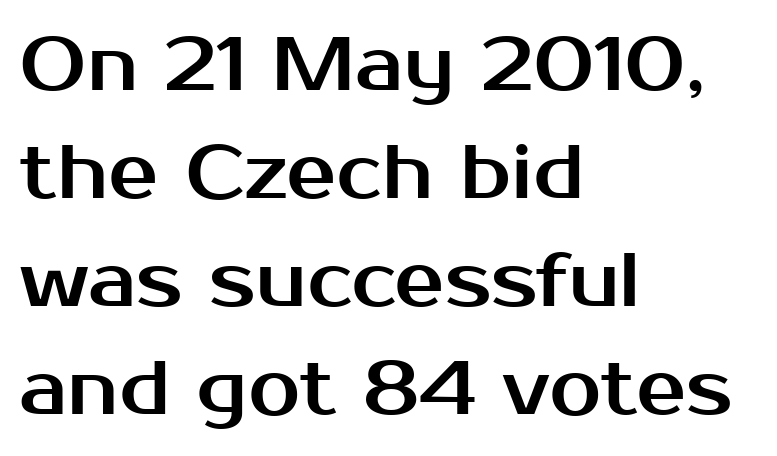
{"serif": "no", "italic": "no", "width": "normal", "stroke_contrast": "medium", "x_height": "medium", "monospaced": "no", "underline": "no", "align": "left", "line_spacing": "normal", "line_spacing_ratio": 1.44, "letter_spacing": "normal", "letter_spacing_em": 0.0, "glyph_px": 75}
